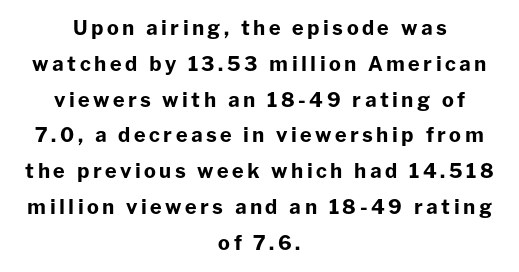
{"italic": "no", "bold": "yes", "underline": "no", "align": "center", "line_spacing_ratio": 1.79, "glyph_px": 20}
